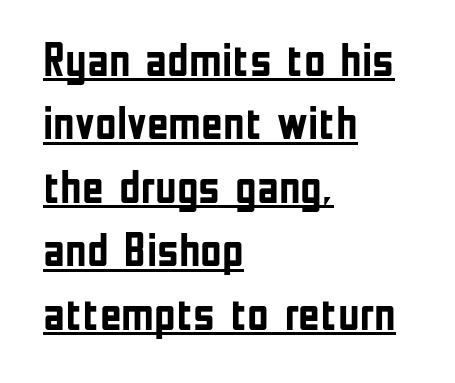
The image shows 47 px semibold, condensed sans-serif type, upright; set left-aligned, normal line spacing (1.35x), normal letter spacing, underlined; low stroke contrast and a medium x-height.
